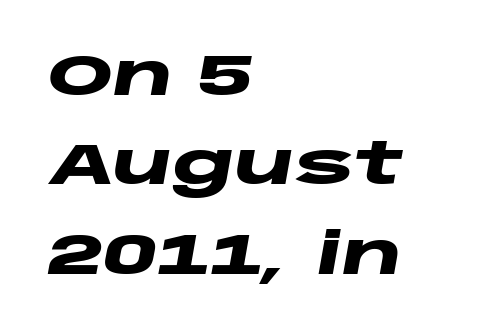
The image shows 58 px heavy, wide type, italic (leaning right); set left-aligned, normal line spacing (1.54x), normal letter spacing, not underlined; low stroke contrast and a large x-height.
